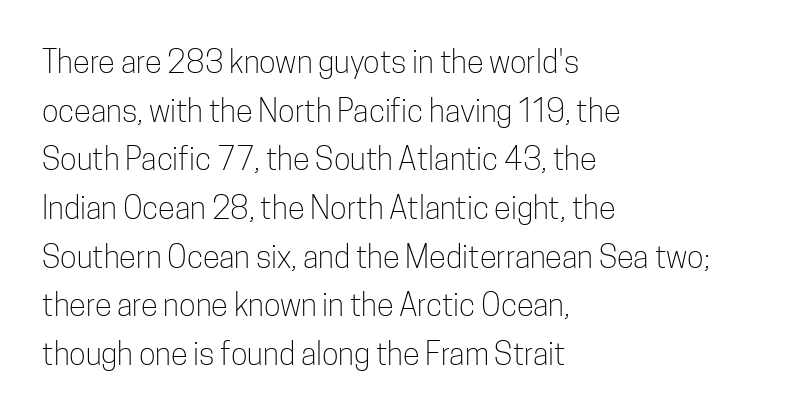
The image shows 31 px light, condensed sans-serif type, upright; set left-aligned, normal line spacing (1.57x), normal letter spacing, not underlined; low stroke contrast and a medium x-height.
